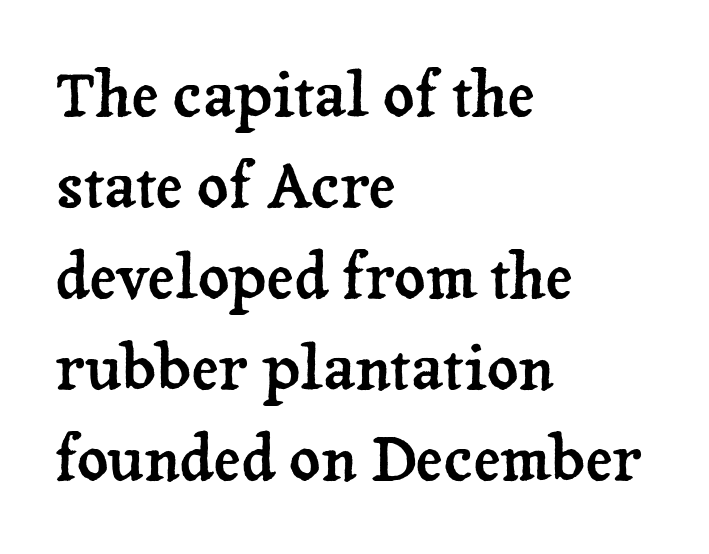
Where is the straight margin? On the left. Descenders are the only things crossing below the line. Regarding serifs, this sample has them. Whoever set this chose a conventional vertical rhythm. The letters stand upright; this is a roman face. Each letter keeps its own natural width here, so spacing adapts to shape.
